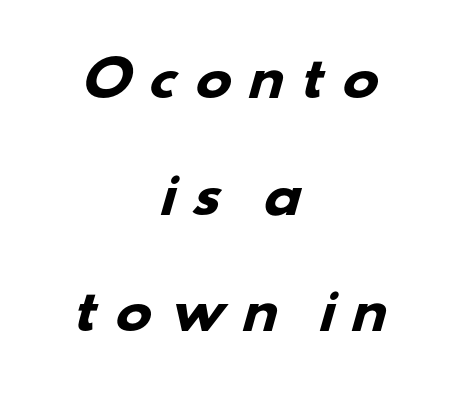
{"serif": "no", "bold": "yes", "weight": "heavy", "width": "wide", "stroke_contrast": "low", "x_height": "small", "monospaced": "no", "underline": "no", "align": "center", "line_spacing": "loose", "line_spacing_ratio": 2.38, "letter_spacing": "wide", "letter_spacing_em": 0.32, "glyph_px": 49}
